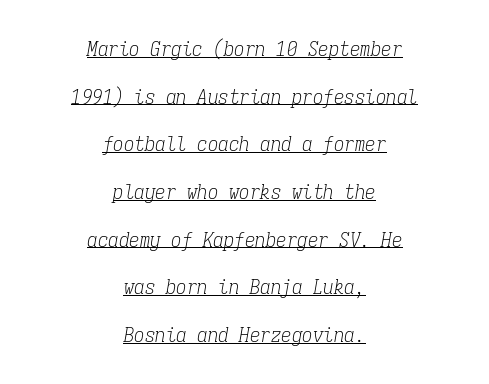
This sample uses plain, unmodified letter spacing. Notice the wide empty band between every row — that's loose leading. Underlined type. A typesetter would mark this as italic. Casual observation: everything's sitting right in the middle. Unbolded letterforms with no extra heft.
